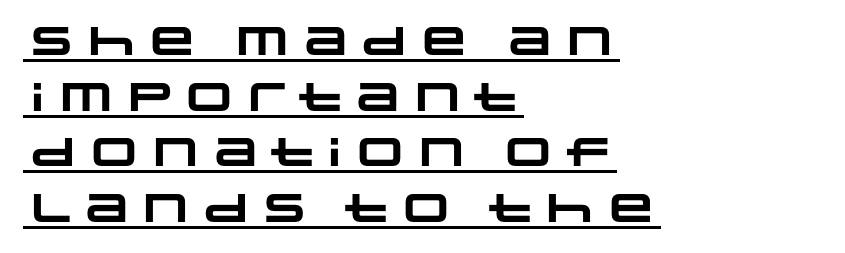
{"serif": "no", "bold": "yes", "weight": "heavy", "width": "wide", "stroke_contrast": "low", "x_height": "large", "monospaced": "no", "underline": "yes", "align": "left", "line_spacing": "normal", "line_spacing_ratio": 1.39, "letter_spacing": "normal", "letter_spacing_em": 0.0, "glyph_px": 40}
